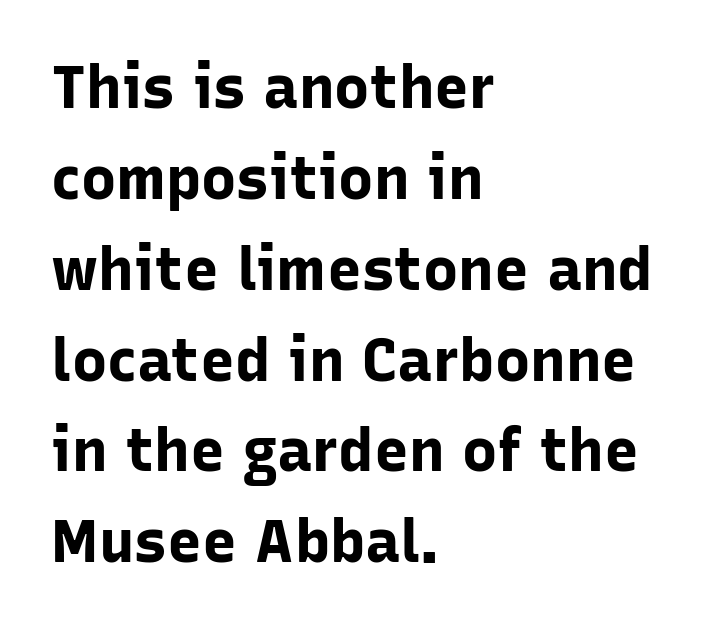
The image shows 59 px bold sans-serif type, upright; set left-aligned, normal line spacing (1.54x), normal letter spacing, not underlined; low stroke contrast and a medium x-height.
